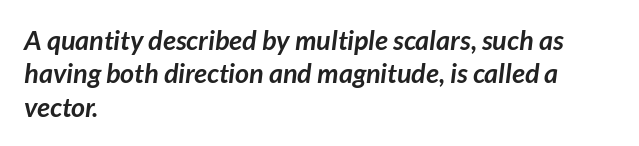
Q: Is the text bold? A: Yes.
Q: Is the text underlined? A: No.
Q: How is the paragraph aligned? A: Left-aligned.
Q: Is the spacing between letters normal or unusually wide? A: Normal.
